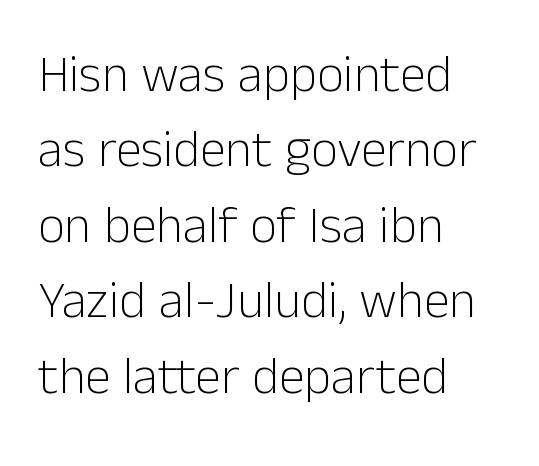
{"serif": "no", "italic": "no", "bold": "no", "weight": "light", "width": "normal", "stroke_contrast": "low", "x_height": "medium", "monospaced": "no", "underline": "no", "align": "left", "line_spacing": "normal", "line_spacing_ratio": 1.45, "letter_spacing": "normal", "letter_spacing_em": 0.0, "glyph_px": 52}
